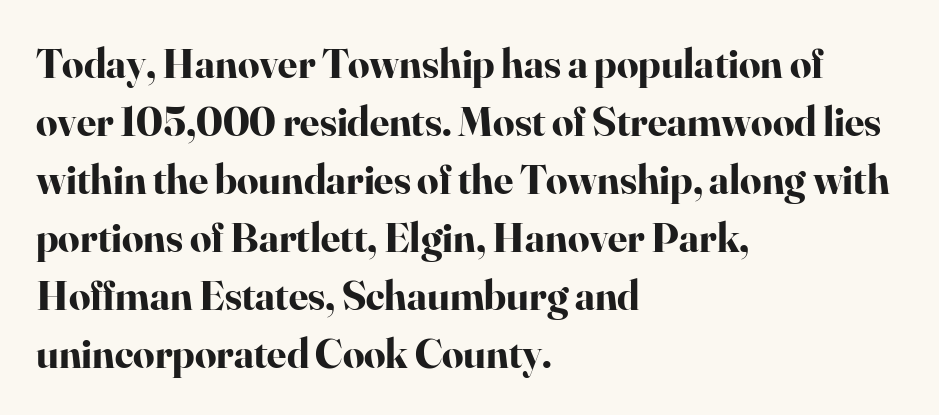
The image shows 42 px bold serif type, upright; set left-aligned, normal line spacing (1.38x), normal letter spacing, not underlined; high stroke contrast and a small x-height.
